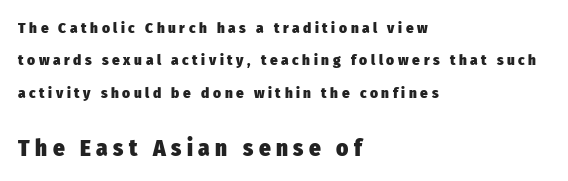
Here the glyphs are tracked loosely, breaking word shapes into spaced letters. Type size steps up from the first block to the second. Heavy, bold letterforms. Each new line begins a long way beneath the previous one.
